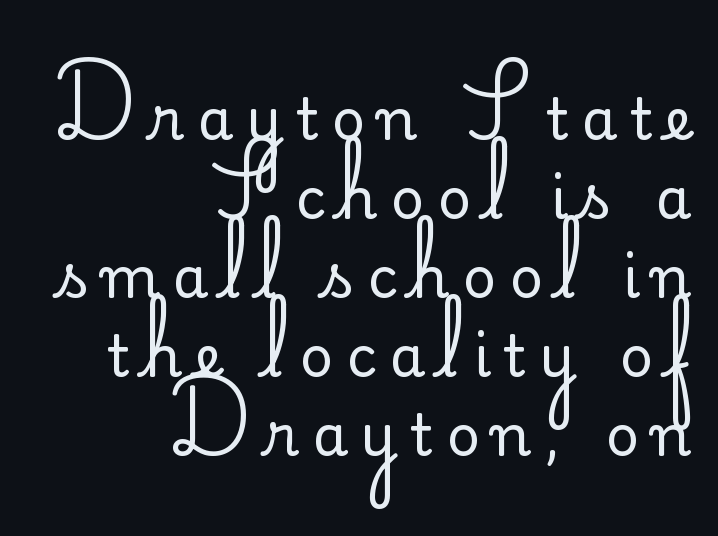
Q: Is the text bold? A: No.
Q: Is the text italic (slanted)? A: No, it is upright.
Q: Is the typeface a serif or a sans-serif typeface? A: Sans-serif.
Q: Is the text underlined? A: No.
Q: How is the paragraph aligned? A: Right-aligned.
Q: Is the spacing between letters normal or unusually wide? A: Unusually wide.
Q: Is the spacing between lines tight, normal or loose? A: Normal.
Q: Width (condensed, normal, or wide)? A: Normal.
Q: Stroke contrast? A: Low.
Q: x-height? A: Small.
Q: Monospaced? A: No.
